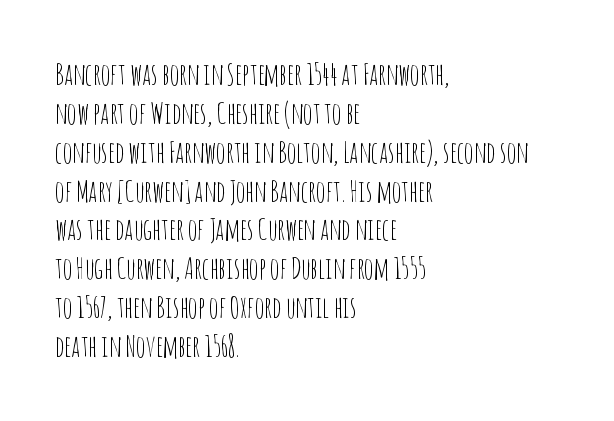
The typesetting does not lean heavy: it is not bold. Is this a fixed-width face? No — the glyphs have proportional, varying widths. Honestly, there is no underline to notice here at all. Vertically, the passage feels balanced, rows spaced as you'd expect. This rendering leaves character spacing at its baseline value.
